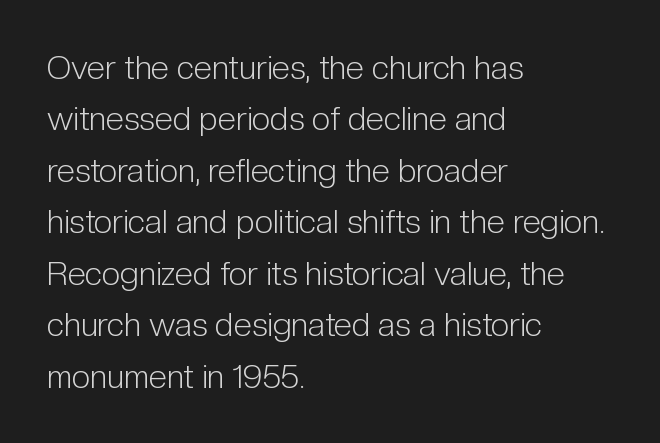
The axis of the letterforms is exactly vertical. Leftover space on each line is placed entirely after the last word. The typesetting does not lean heavy: it is not bold. There is no visible air inserted between adjacent glyphs. The passage shown is typed in a proportional face where columns would drift. A typesetter would label this face a sans.
